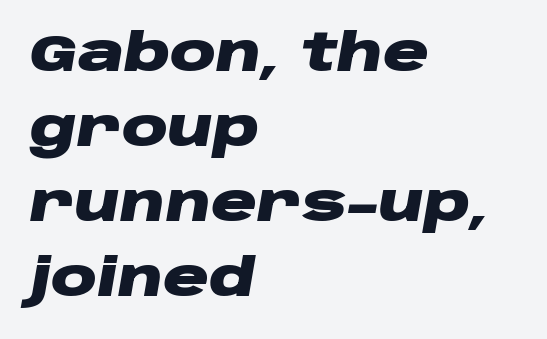
The image shows 51 px heavy, wide type, italic (leaning right); set left-aligned, normal line spacing (1.47x), normal letter spacing, not underlined; low stroke contrast and a large x-height.
